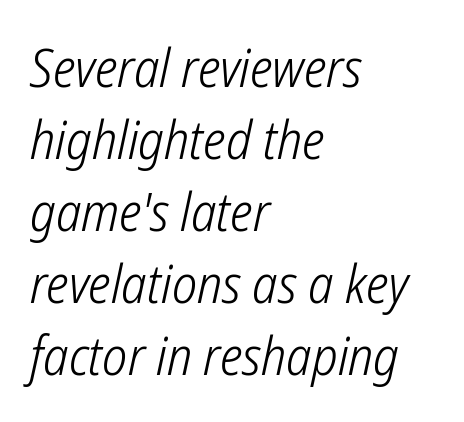
{"serif": "no", "bold": "no", "weight": "light", "width": "condensed", "stroke_contrast": "low", "x_height": "medium", "monospaced": "no", "underline": "no", "align": "left", "line_spacing": "normal", "line_spacing_ratio": 1.36, "letter_spacing": "normal", "letter_spacing_em": 0.0, "glyph_px": 53}
